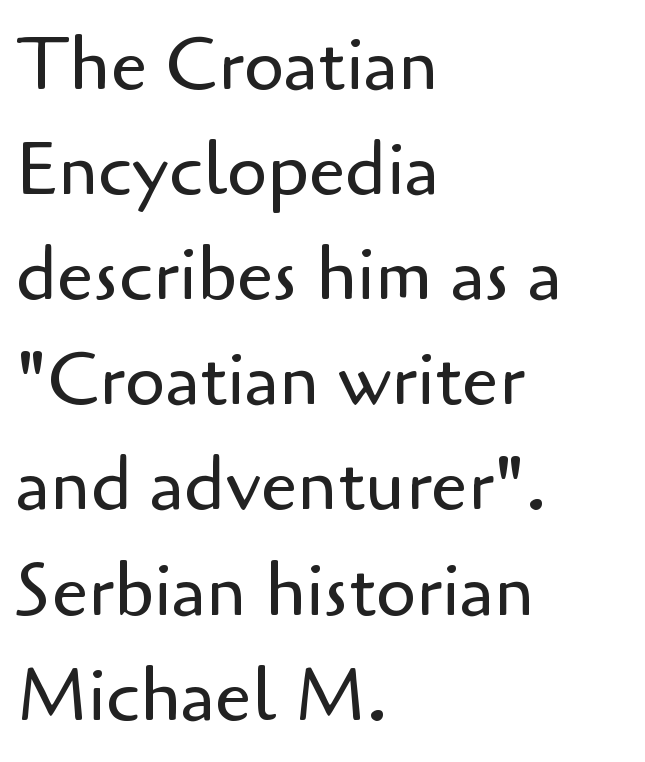
Is this a heavy cut? Hardly; it is regular or lighter. The rendering uses natural spacing where letterforms have individual widths. Nope, not italic — everything's standing straight. If you drew a ruler down the left edge, every line would touch it. Is there much room between lines? A standard amount, neither cramped nor airy.
